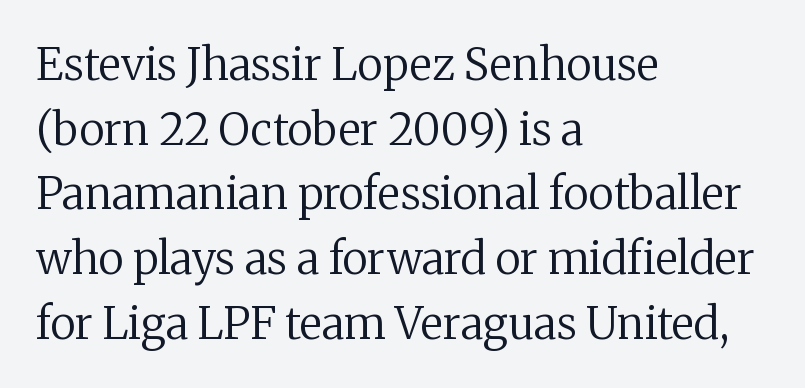
Q: Is the text bold? A: No.
Q: Is the text italic (slanted)? A: No, it is upright.
Q: Is the typeface a serif or a sans-serif typeface? A: Serif.
Q: Is the text underlined? A: No.
Q: How is the paragraph aligned? A: Left-aligned.
Q: Is the spacing between letters normal or unusually wide? A: Normal.
Q: Is the spacing between lines tight, normal or loose? A: Normal.
Q: Width (condensed, normal, or wide)? A: Normal.
Q: Stroke contrast? A: Medium.
Q: x-height? A: Medium.
Q: Monospaced? A: No.
